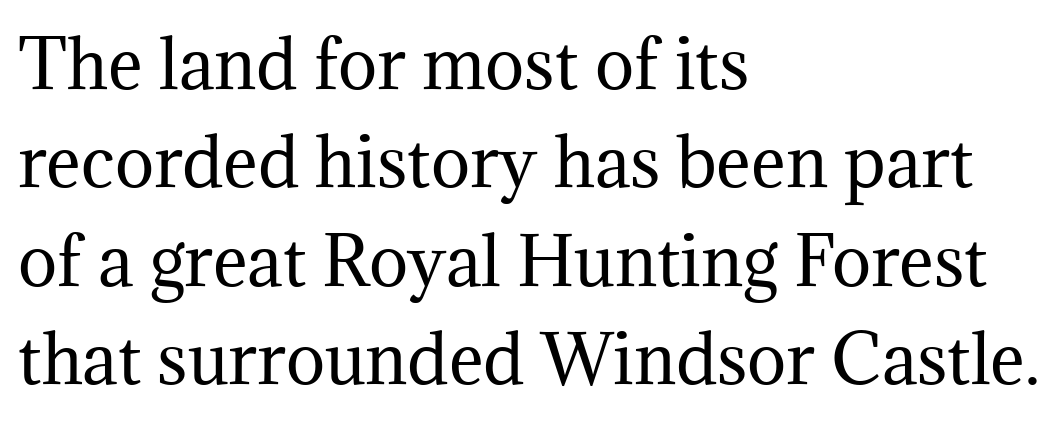
A quiet, ordinary-to-light weight characterises the typeface. Quick note: not italic, upright. All the whitespace from short lines collects on the right. The space beneath each line is pristine and unruled. Interline gaps are of average width in this sample. Look at the bottom of the vertical strokes: they flare into serifs here.
